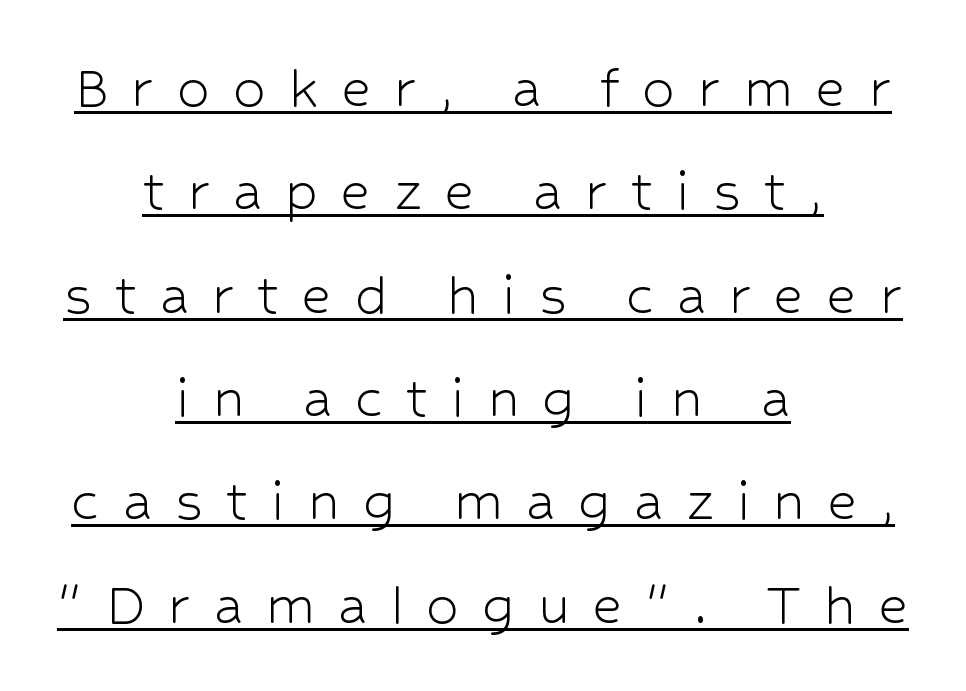
Q: Is the text bold? A: No.
Q: Is the text italic (slanted)? A: No, it is upright.
Q: Is the typeface a serif or a sans-serif typeface? A: Sans-serif.
Q: Is the text underlined? A: Yes.
Q: How is the paragraph aligned? A: Centered.
Q: Is the spacing between letters normal or unusually wide? A: Unusually wide.
Q: Is the spacing between lines tight, normal or loose? A: Normal.
Q: Width (condensed, normal, or wide)? A: Normal.
Q: Stroke contrast? A: Low.
Q: x-height? A: Medium.
Q: Monospaced? A: No.
